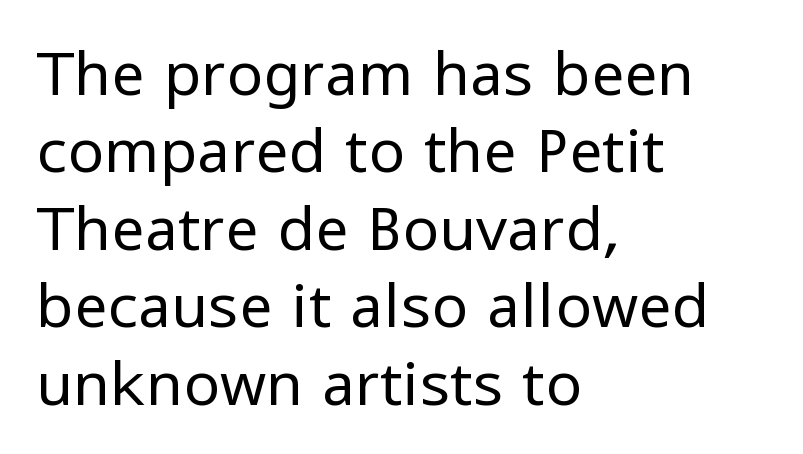
{"serif": "no", "italic": "no", "bold": "no", "weight": "regular", "width": "normal", "stroke_contrast": "low", "x_height": "medium", "monospaced": "no", "underline": "no", "align": "left", "line_spacing": "normal", "line_spacing_ratio": 1.29, "letter_spacing": "normal", "letter_spacing_em": 0.0, "glyph_px": 60}
